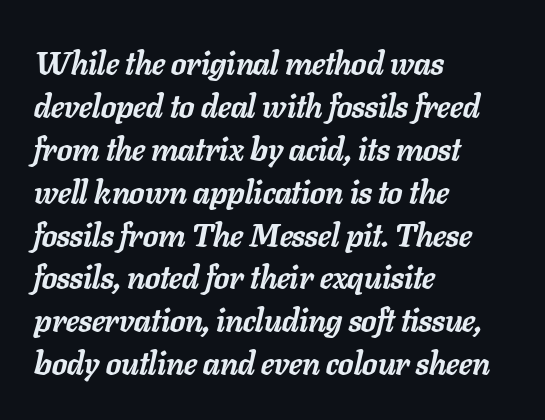
{"italic": "yes", "lean": "right", "slant_degrees": 11, "bold": "yes", "weight": "semibold", "width": "normal", "stroke_contrast": "low", "x_height": "medium", "monospaced": "no", "underline": "no", "align": "left", "line_spacing": "normal", "line_spacing_ratio": 1.34, "letter_spacing": "normal", "letter_spacing_em": 0.0, "glyph_px": 32}
